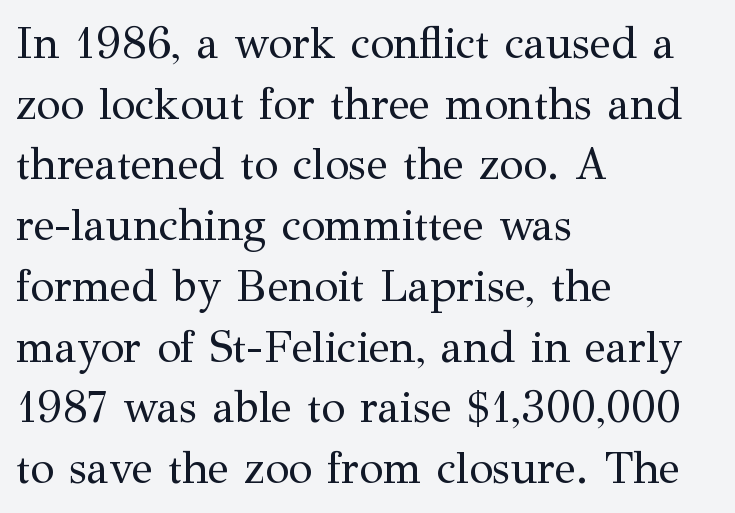
The image shows 44 px regular-weight serif type, upright; set left-aligned, normal line spacing (1.38x), normal letter spacing, not underlined; medium stroke contrast and a medium x-height.
